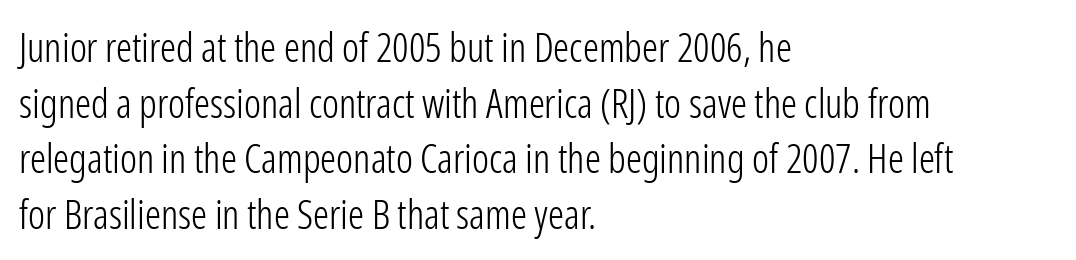
Q: Is the text bold? A: No.
Q: Is the text italic (slanted)? A: No, it is upright.
Q: Is the typeface a serif or a sans-serif typeface? A: Sans-serif.
Q: Is the text underlined? A: No.
Q: How is the paragraph aligned? A: Left-aligned.
Q: Is the spacing between letters normal or unusually wide? A: Normal.
Q: Is the spacing between lines tight, normal or loose? A: Normal.
Q: Width (condensed, normal, or wide)? A: Condensed.
Q: Stroke contrast? A: Low.
Q: x-height? A: Medium.
Q: Monospaced? A: No.
